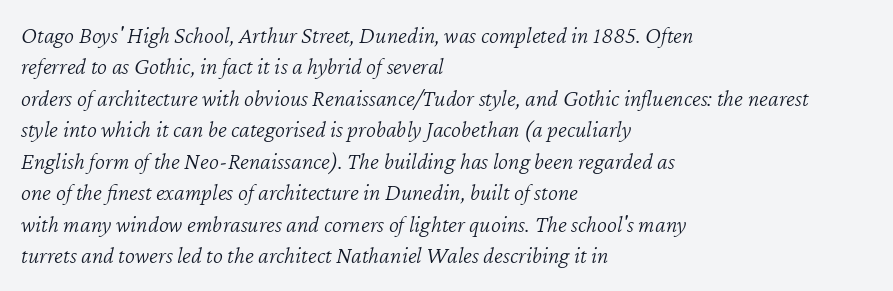
Horizontally, the lines are justified to the leading edge only. The typeface has the unassuming heft of standard copy or less. Is there much room between lines? A standard amount, neither cramped nor airy. Notice how the stems are inclined rather than vertical — that's the hallmark of italics. Honestly, the letter spacing is just normal — you wouldn't notice it. Quick note: underline off.
